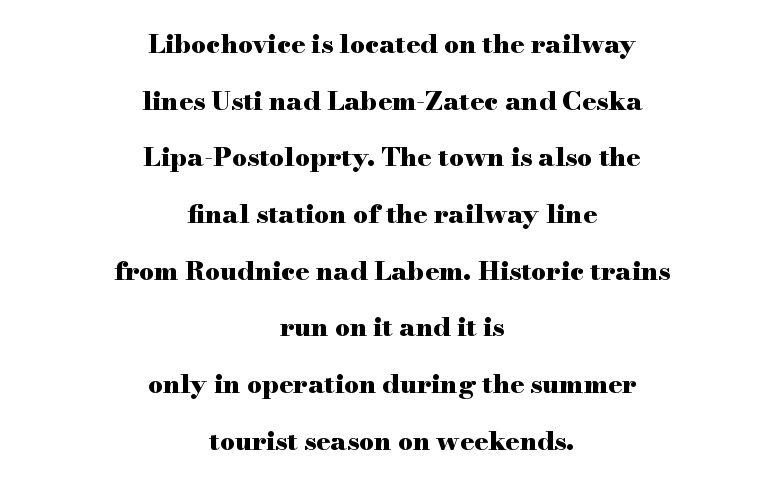
The characters look thick and weighty, a clear bold. Words appear dense and cohesive because spacing is normal. Any mark beneath the type? The region is blank. This sample is center-justified, so both line endings float freely. In terms of posture, this sample is upright. Leading is clearly above the norm, producing a sparse column.
